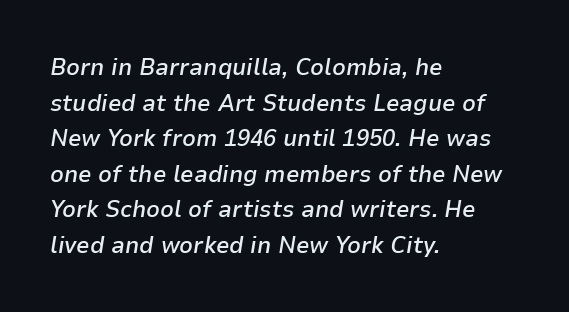
Q: Is the text bold? A: Semi-bold.
Q: Is the text italic (slanted)? A: Yes, it leans right by about 9 degrees.
Q: Is the text underlined? A: No.
Q: How is the paragraph aligned? A: Left-aligned.
Q: Is the spacing between letters normal or unusually wide? A: Normal.
Q: Is the spacing between lines tight, normal or loose? A: Normal.
